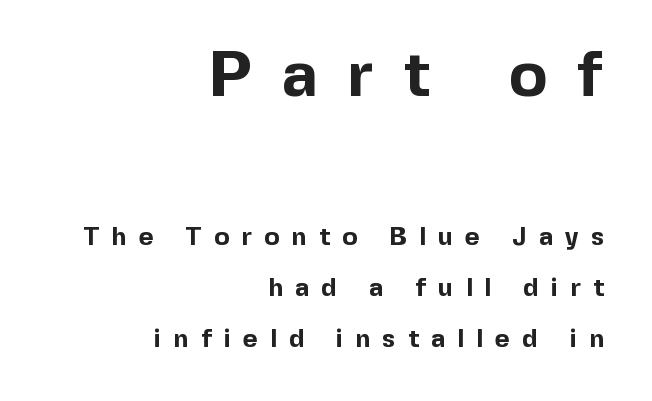
{"serif": "no", "italic": "no", "bold": "yes", "weight": "bold", "width": "normal", "x_height": "medium", "monospaced": "no", "underline": "no", "align": "right", "line_spacing": "loose", "line_spacing_ratio": 1.96, "letter_spacing": "wide", "letter_spacing_em": 0.46, "larger_block": "first", "size_ratio": 2.46, "glyph_px": 64}
